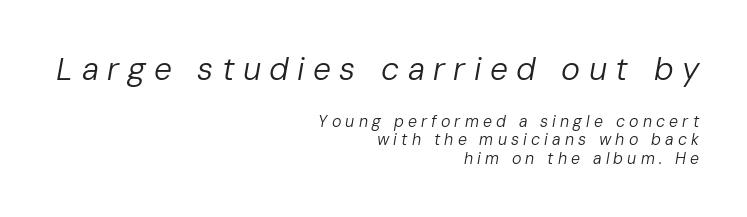
Words appear elongated and porous because spacing is wide. Each letter keeps its own natural width here, so spacing adapts to shape. Slanted lettering throughout. The earlier block is typeset at a bigger size than the later block. Words float on clear page, feet unadorned.
